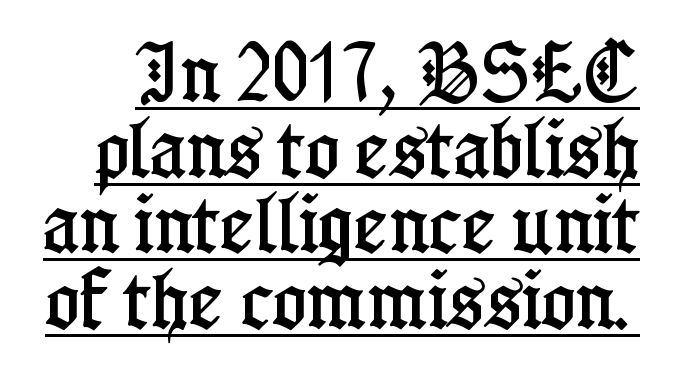
{"serif": "yes", "italic": "no", "width": "condensed", "stroke_contrast": "low", "x_height": "medium", "monospaced": "no", "underline": "yes", "line_spacing_ratio": 1.18, "letter_spacing": "normal", "letter_spacing_em": 0.0, "glyph_px": 64}
